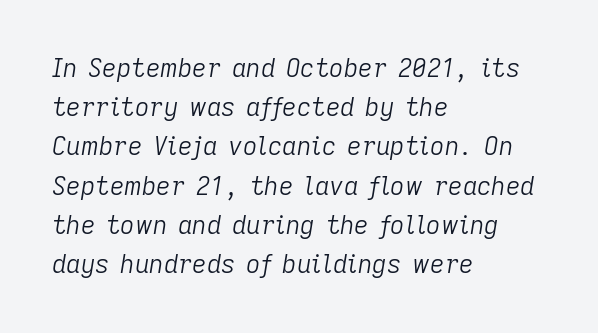
The image shows 25 px text type, italic (leaning right); set left-aligned, normal line spacing (1.57x), normal letter spacing, not underlined.
